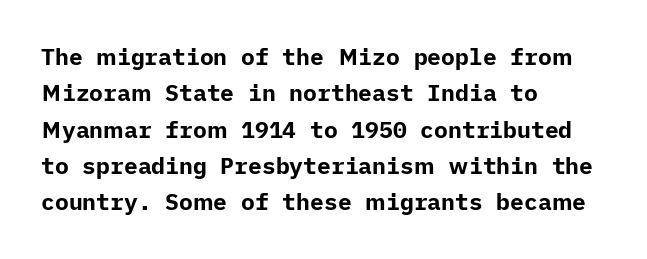
{"italic": "no", "bold": "yes", "underline": "no", "align": "left", "line_spacing": "normal", "line_spacing_ratio": 1.58, "letter_spacing": "normal", "letter_spacing_em": 0.0, "glyph_px": 23}
